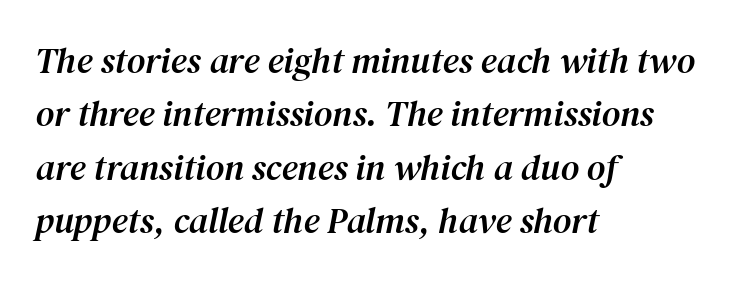
{"serif": "yes", "italic": "yes", "lean": "right", "slant_degrees": 12, "width": "normal", "stroke_contrast": "medium", "x_height": "medium", "monospaced": "no", "underline": "no", "align": "left", "line_spacing": "normal", "line_spacing_ratio": 1.48, "letter_spacing": "normal", "letter_spacing_em": 0.0, "glyph_px": 36}
